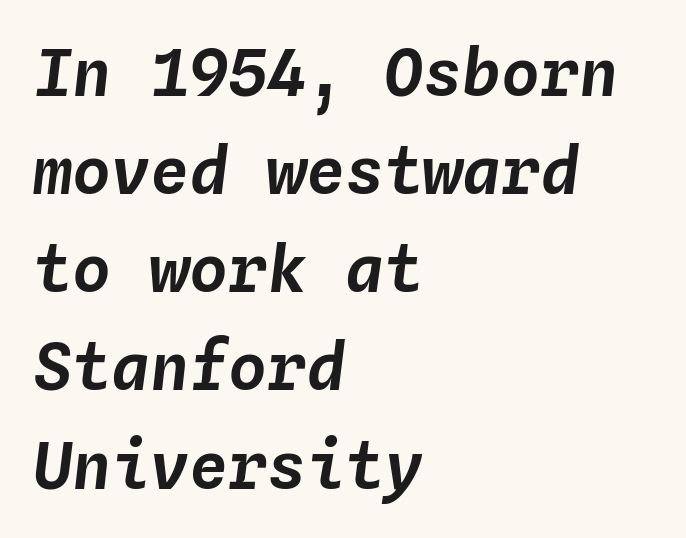
The passage shown is typed in a monospace face where columns stay perfectly aligned. Regular leading. Casual observation: everything's shoved over to the left. An italicized treatment has been applied to the whole sample.
